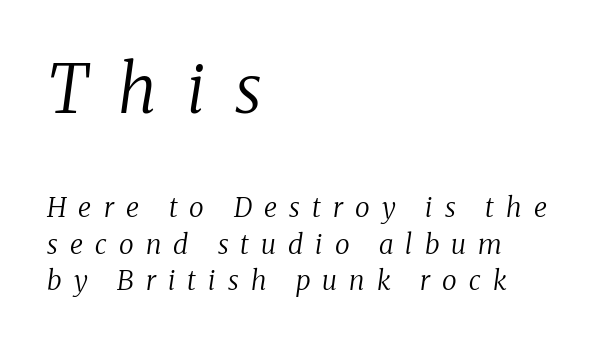
The image shows 67 px regular-weight serif type, italic (leaning right); set left-aligned, normal line spacing (1.34x), unusually wide letter spacing (+0.45 em), not underlined; the first (top) block is 2.48x larger; medium stroke contrast and a medium x-height.
